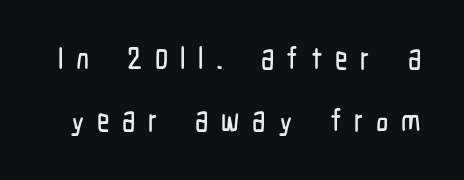
Q: Is the text italic (slanted)? A: No, it is upright.
Q: Is the typeface a serif or a sans-serif typeface? A: Sans-serif.
Q: Is the text underlined? A: No.
Q: Is the spacing between letters normal or unusually wide? A: Unusually wide.
Q: Is the spacing between lines tight, normal or loose? A: Loose.
Q: Width (condensed, normal, or wide)? A: Condensed.
Q: Stroke contrast? A: Low.
Q: x-height? A: Medium.
Q: Monospaced? A: No.
